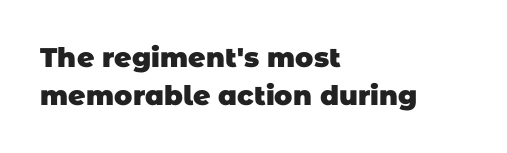
The image shows 27 px bold type; set left-aligned, normal line spacing (1.42x), normal letter spacing, not underlined.
